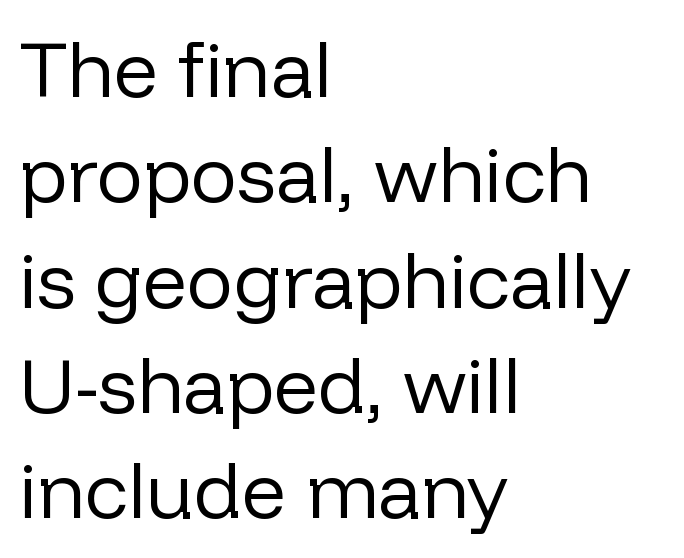
{"serif": "no", "italic": "no", "bold": "no", "weight": "regular", "width": "normal", "stroke_contrast": "low", "x_height": "medium", "monospaced": "no", "underline": "no", "align": "left", "line_spacing": "normal", "line_spacing_ratio": 1.35, "letter_spacing": "normal", "letter_spacing_em": 0.0, "glyph_px": 78}
